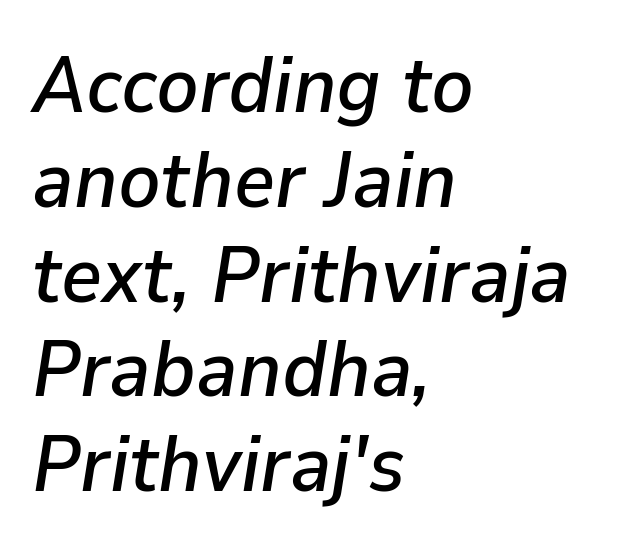
Q: Is the text italic (slanted)? A: Yes, it leans right by about 9 degrees.
Q: Is the text underlined? A: No.
Q: How is the paragraph aligned? A: Left-aligned.
Q: Is the spacing between letters normal or unusually wide? A: Normal.
Q: Width (condensed, normal, or wide)? A: Normal.
Q: Stroke contrast? A: Low.
Q: x-height? A: Medium.
Q: Monospaced? A: No.
